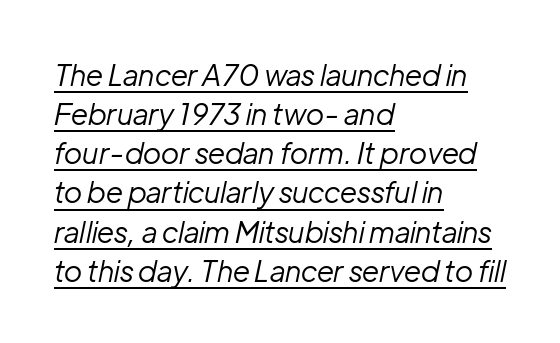
Like a heading marked for emphasis, these lines bear an underscore. The characters are drawn with everyday or finer stroke widths. Baseline-to-baseline distance is the conventional proportion of letter height. Each letter keeps its own natural width here, so spacing adapts to shape. Posture: slanted. Each word holds together tightly as a unit, with standard inter-letter gaps.
